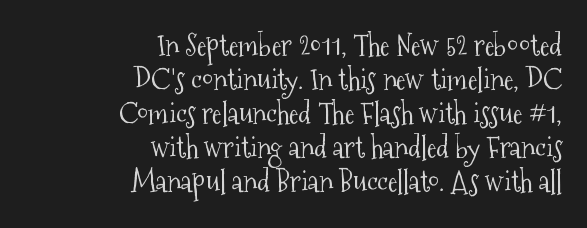
{"serif": "yes", "italic": "no", "bold": "no", "weight": "light", "width": "condensed", "stroke_contrast": "medium", "x_height": "medium", "monospaced": "no", "underline": "no", "align": "right", "line_spacing_ratio": 1.17, "letter_spacing": "normal", "letter_spacing_em": 0.0, "glyph_px": 29}
